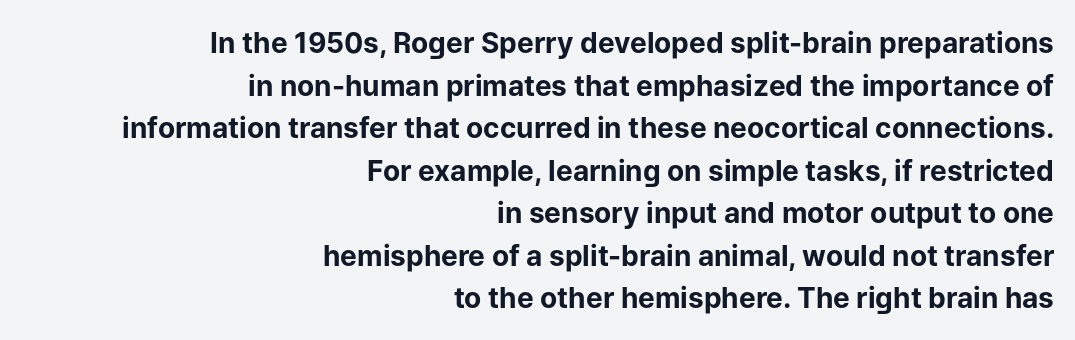
{"serif": "no", "italic": "no", "bold": "yes", "weight": "bold", "width": "normal", "stroke_contrast": "low", "x_height": "medium", "monospaced": "no", "underline": "no", "align": "right", "line_spacing": "normal", "line_spacing_ratio": 1.52, "letter_spacing": "normal", "letter_spacing_em": 0.0, "glyph_px": 28}
